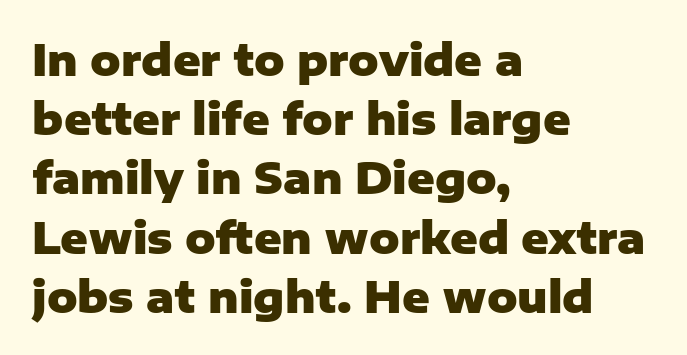
The image shows 42 px heavy sans-serif type, upright; set left-aligned, normal line spacing (1.41x), normal letter spacing, not underlined; low stroke contrast and a medium x-height.
